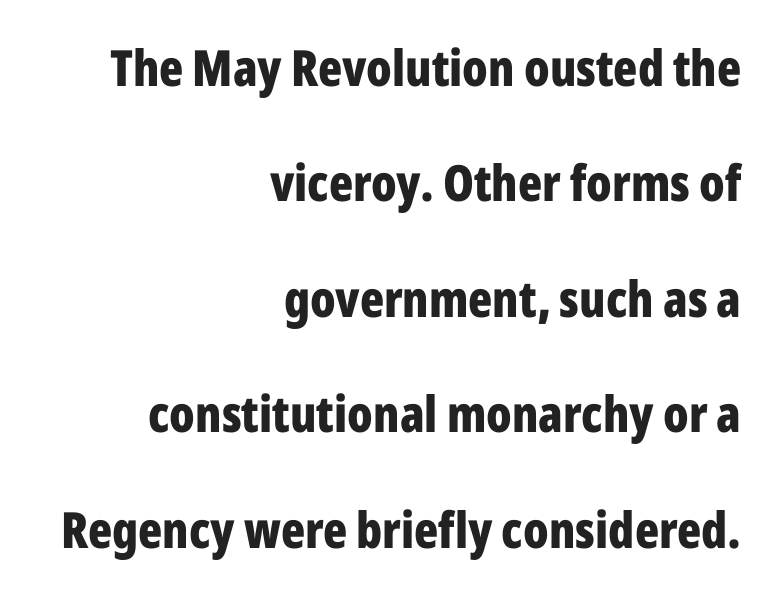
The image shows 50 px bold, condensed sans-serif type, upright; set right-aligned, loose line spacing (2.31x), normal letter spacing, not underlined; low stroke contrast and a medium x-height.
